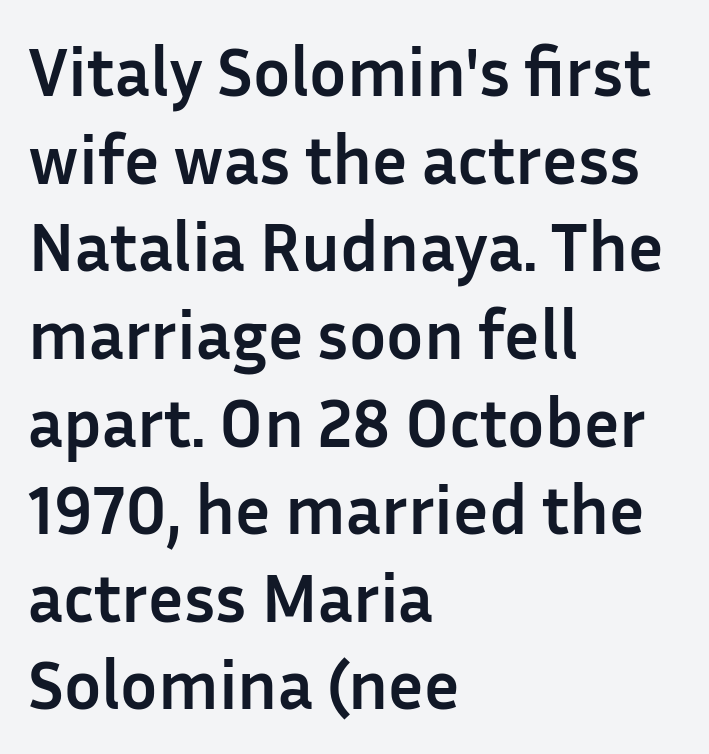
The image shows 69 px semibold sans-serif type, upright; set left-aligned, normal line spacing (1.27x), normal letter spacing, not underlined; low stroke contrast and a medium x-height.
